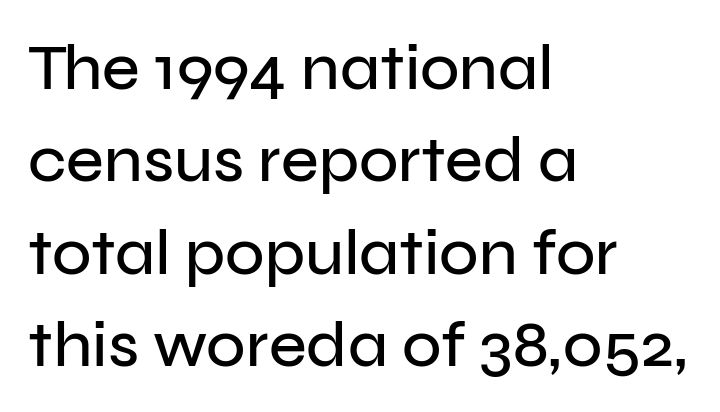
The image shows 65 px sans-serif type, upright; set left-aligned, normal line spacing (1.42x), normal letter spacing, not underlined; low stroke contrast and a medium x-height.
